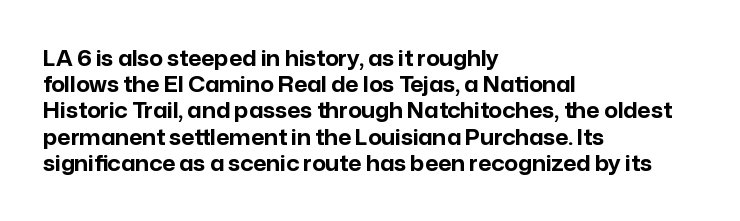
The image shows 21 px bold type, upright; set left-aligned, normal line spacing (1.25x), normal letter spacing, not underlined.
